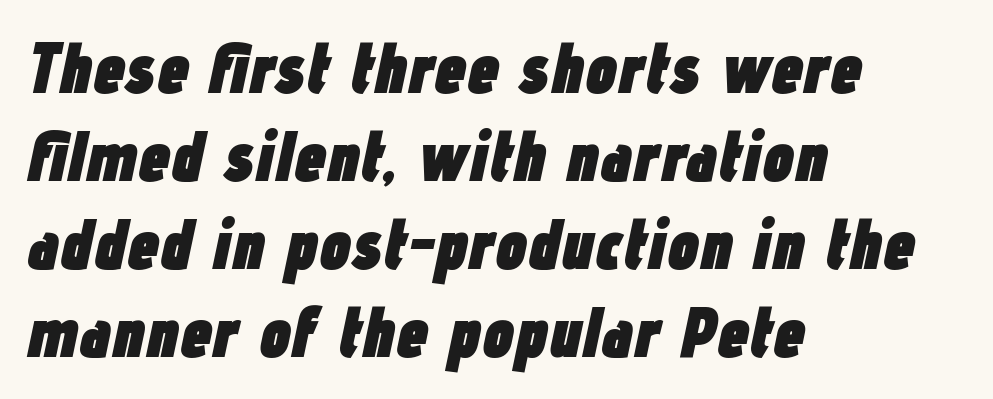
Q: Is the text bold? A: Yes.
Q: Is the text italic (slanted)? A: Yes, it leans right by about 12 degrees.
Q: Is the text underlined? A: No.
Q: How is the paragraph aligned? A: Left-aligned.
Q: Is the spacing between letters normal or unusually wide? A: Normal.
Q: Width (condensed, normal, or wide)? A: Condensed.
Q: Stroke contrast? A: Low.
Q: x-height? A: Medium.
Q: Monospaced? A: No.
